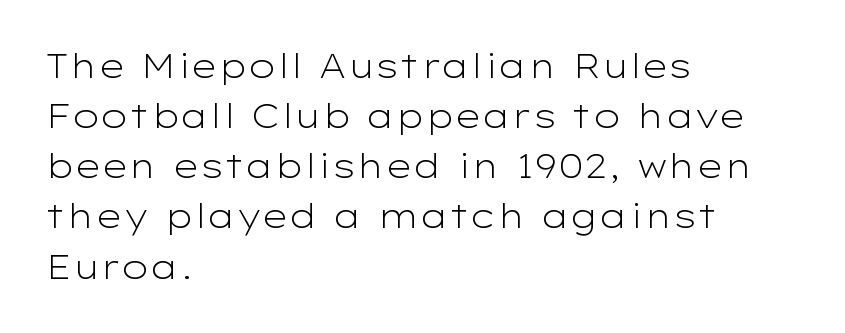
Q: Is the text bold? A: No.
Q: Is the text italic (slanted)? A: No, it is upright.
Q: Is the typeface a serif or a sans-serif typeface? A: Sans-serif.
Q: Is the text underlined? A: No.
Q: How is the paragraph aligned? A: Left-aligned.
Q: Is the spacing between letters normal or unusually wide? A: Normal.
Q: Is the spacing between lines tight, normal or loose? A: Normal.
Q: Width (condensed, normal, or wide)? A: Wide.
Q: Stroke contrast? A: Low.
Q: x-height? A: Medium.
Q: Monospaced? A: No.
